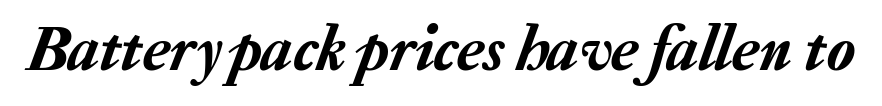
The image shows 65 px text type, italic (leaning right); set normal letter spacing, not underlined; low stroke contrast and a medium x-height.
